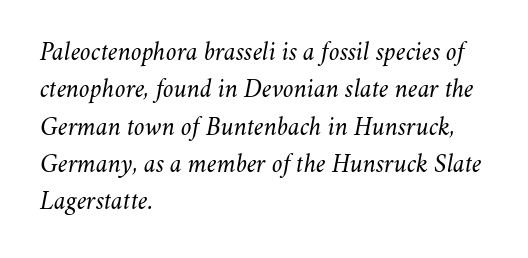
Q: Is the text bold? A: No.
Q: Is the text italic (slanted)? A: Yes, it leans right by about 11 degrees.
Q: Is the text underlined? A: No.
Q: How is the paragraph aligned? A: Left-aligned.
Q: Is the spacing between letters normal or unusually wide? A: Normal.
Q: Is the spacing between lines tight, normal or loose? A: Normal.
